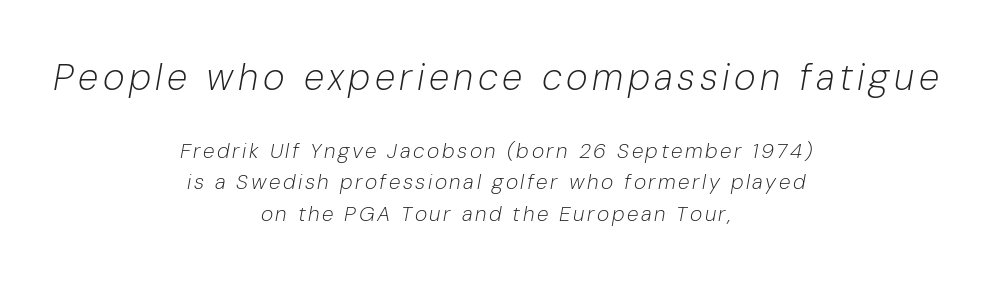
Q: Is the text bold? A: No.
Q: Is the text italic (slanted)? A: Yes, it leans right by about 10 degrees.
Q: Is the text underlined? A: No.
Q: How is the paragraph aligned? A: Centered.
Q: Is the spacing between lines tight, normal or loose? A: Normal.
Q: Which block of text is set in a larger size, the first (top) or the second (bottom)? A: The first (top) one.
Q: Width (condensed, normal, or wide)? A: Normal.
Q: Stroke contrast? A: Low.
Q: x-height? A: Medium.
Q: Monospaced? A: No.
